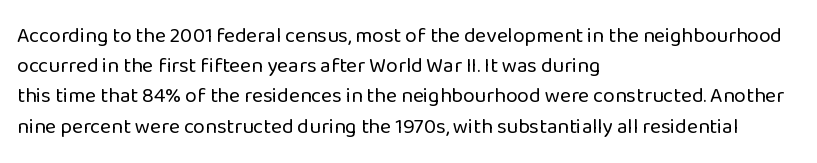
Q: Is the text bold? A: No.
Q: Is the text italic (slanted)? A: No, it is upright.
Q: Is the text underlined? A: No.
Q: How is the paragraph aligned? A: Left-aligned.
Q: Is the spacing between letters normal or unusually wide? A: Normal.
Q: Is the spacing between lines tight, normal or loose? A: Normal.
